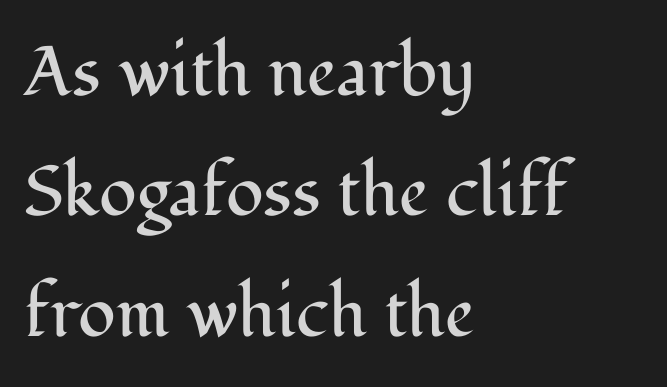
Q: Is the text bold? A: No.
Q: Is the text italic (slanted)? A: No, it is upright.
Q: Is the typeface a serif or a sans-serif typeface? A: Serif.
Q: Is the text underlined? A: No.
Q: How is the paragraph aligned? A: Left-aligned.
Q: Is the spacing between letters normal or unusually wide? A: Normal.
Q: Width (condensed, normal, or wide)? A: Normal.
Q: Stroke contrast? A: Medium.
Q: x-height? A: Medium.
Q: Monospaced? A: No.
